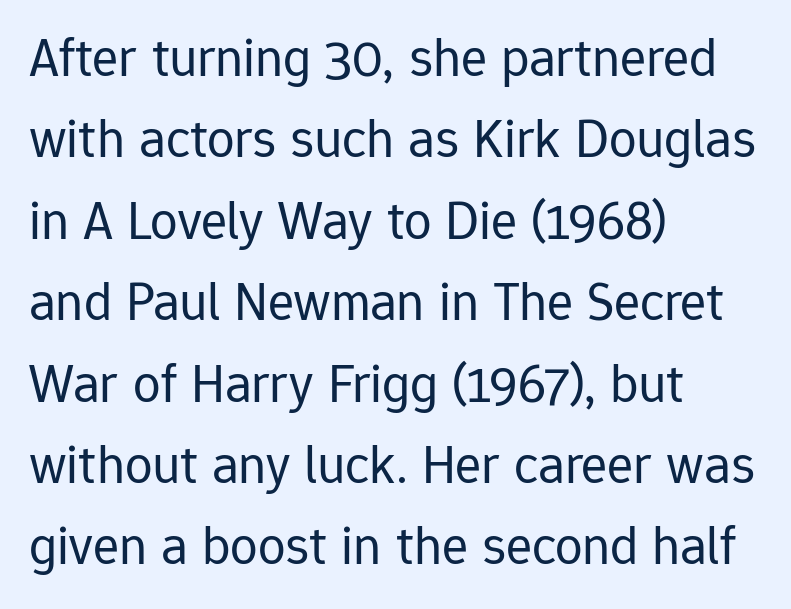
Each letter keeps its own natural width here, so spacing adapts to shape. What's the leading like? Ordinary, nothing unusual. You could call the tracking neutral — neither tight nor loose. This sample is left-justified, so line endings fall wherever the words run out.
